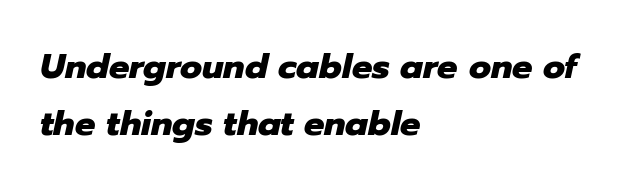
What stands out about the letter spacing? Nothing — it is the standard amount. Rows of type keep a routine distance in the vertical direction. A clean baseline with only descenders dipping below it. Alignment: flush left. Spacing verdict: proportional, widths tailored to each character. The text carries the slant typical of an italic or oblique font.
